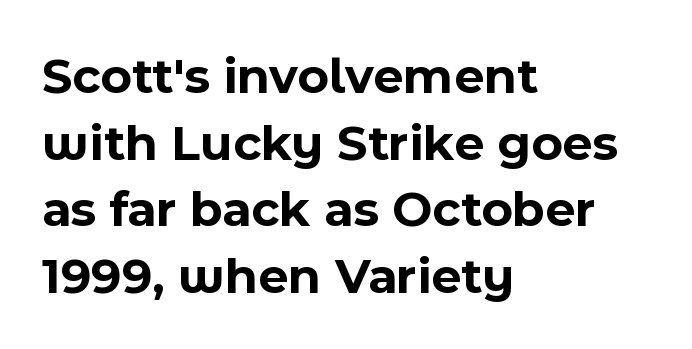
You'd pick this weight for a headline — it's a proper bold. A student would call this left alignment; a typographer would say flush left, rag right. The baseline area is clear. The font family rendered here belongs to the sans-serif group.
